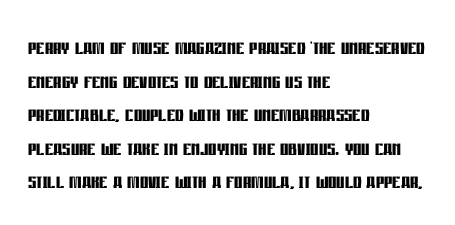
The image shows 26 px bold type, upright; set left-aligned, normal line spacing (1.29x), normal letter spacing, not underlined.
